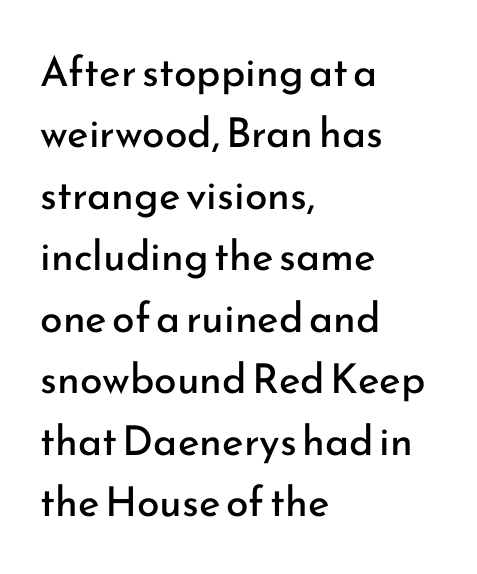
{"serif": "no", "italic": "no", "bold": "no", "weight": "regular", "width": "normal", "stroke_contrast": "low", "x_height": "small", "monospaced": "no", "underline": "no", "align": "left", "line_spacing": "normal", "line_spacing_ratio": 1.5, "letter_spacing": "normal", "letter_spacing_em": 0.0, "glyph_px": 41}
